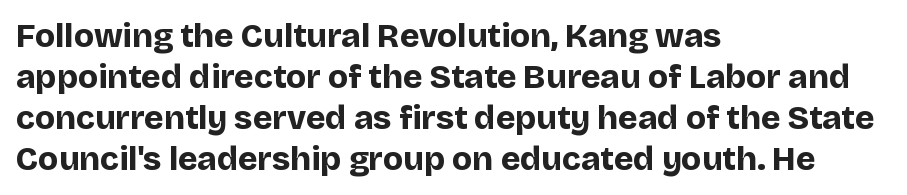
The glyphs are unaccompanied by any horizontal stroke below them. Heavy-handed strokes throughout: this text is bold. Every row of glyphs begins at an identical x-position on the left. Font category for this specimen: sans-serif. The passage shown is typed in a proportional face where columns would drift.
